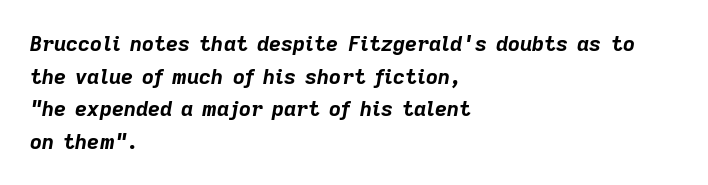
{"italic": "yes", "lean": "right", "slant_degrees": 9, "bold": "yes", "underline": "no", "align": "left", "line_spacing": "normal", "line_spacing_ratio": 1.55, "letter_spacing": "normal", "letter_spacing_em": 0.0, "glyph_px": 21}
